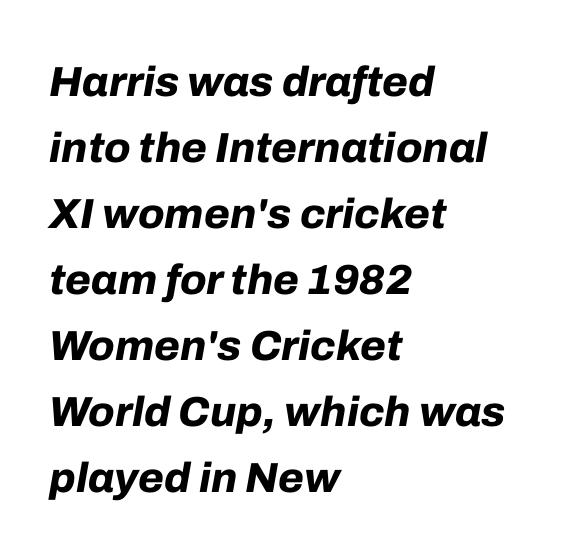
Q: Is the text bold? A: Yes.
Q: Is the text italic (slanted)? A: Yes, it leans right by about 10 degrees.
Q: Is the text underlined? A: No.
Q: How is the paragraph aligned? A: Left-aligned.
Q: Is the spacing between letters normal or unusually wide? A: Normal.
Q: Is the spacing between lines tight, normal or loose? A: Normal.
Q: Width (condensed, normal, or wide)? A: Normal.
Q: Stroke contrast? A: Low.
Q: x-height? A: Medium.
Q: Monospaced? A: No.
